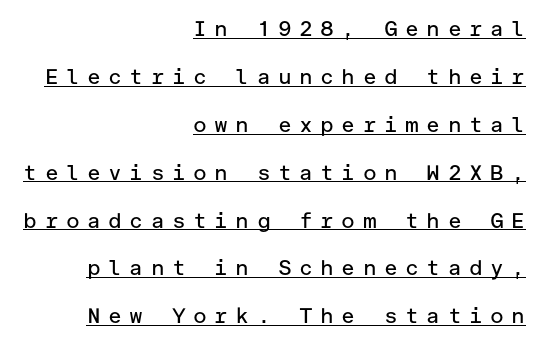
{"italic": "no", "bold": "no", "underline": "yes", "align": "right", "line_spacing": "loose", "line_spacing_ratio": 2.28, "letter_spacing": "wide", "letter_spacing_em": 0.35, "glyph_px": 21}
